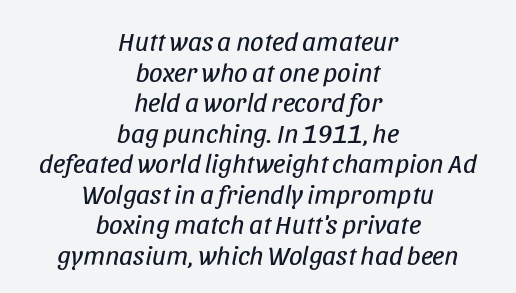
{"italic": "yes", "lean": "right", "slant_degrees": 11, "bold": "no", "underline": "no", "align": "center", "line_spacing": "tight", "line_spacing_ratio": 1.13, "letter_spacing": "normal", "letter_spacing_em": 0.0, "glyph_px": 27}
